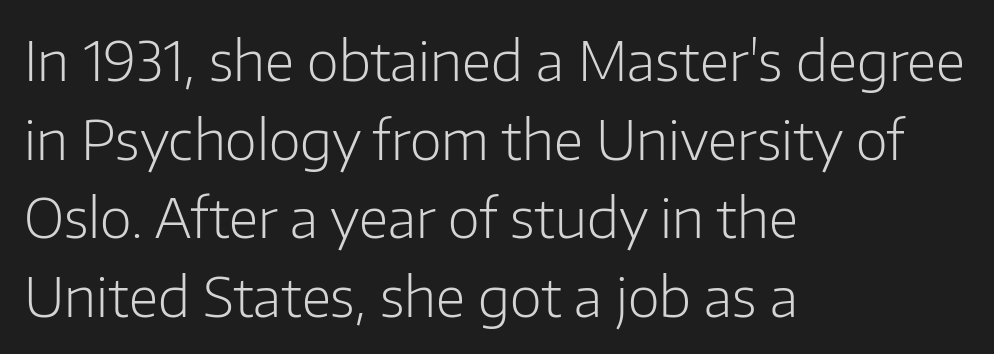
Q: Is the text bold? A: No.
Q: Is the text italic (slanted)? A: No, it is upright.
Q: Is the typeface a serif or a sans-serif typeface? A: Sans-serif.
Q: Is the text underlined? A: No.
Q: How is the paragraph aligned? A: Left-aligned.
Q: Is the spacing between letters normal or unusually wide? A: Normal.
Q: Is the spacing between lines tight, normal or loose? A: Normal.
Q: Width (condensed, normal, or wide)? A: Normal.
Q: Stroke contrast? A: Low.
Q: x-height? A: Medium.
Q: Monospaced? A: No.
